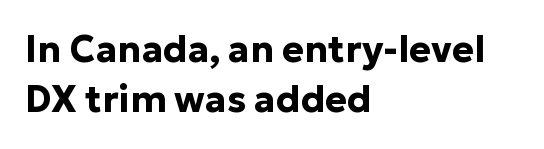
{"serif": "no", "italic": "no", "bold": "yes", "weight": "bold", "width": "normal", "stroke_contrast": "low", "x_height": "medium", "monospaced": "no", "underline": "no", "align": "left", "line_spacing": "normal", "line_spacing_ratio": 1.36, "letter_spacing": "normal", "letter_spacing_em": 0.0, "glyph_px": 37}
